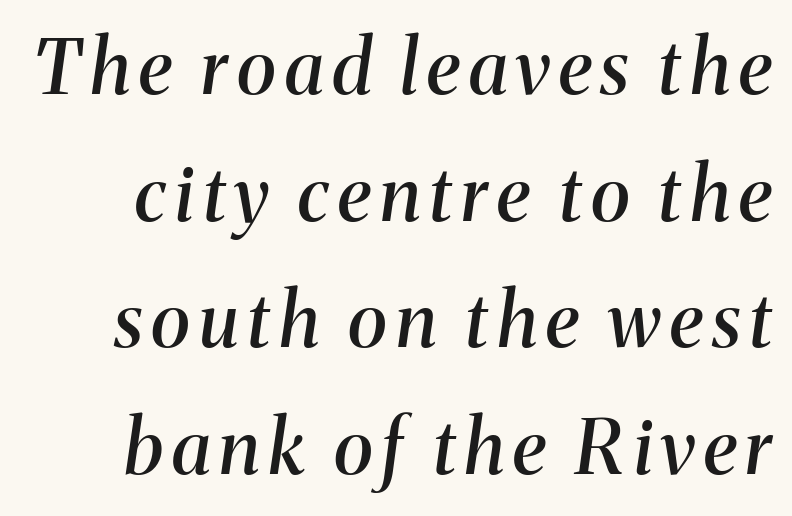
Q: Is the text bold? A: Semi-bold.
Q: Is the text italic (slanted)? A: Yes, it leans right by about 8 degrees.
Q: Is the typeface a serif or a sans-serif typeface? A: Serif.
Q: Is the text underlined? A: No.
Q: Is the spacing between lines tight, normal or loose? A: Normal.
Q: Width (condensed, normal, or wide)? A: Normal.
Q: Stroke contrast? A: Medium.
Q: x-height? A: Medium.
Q: Monospaced? A: No.
